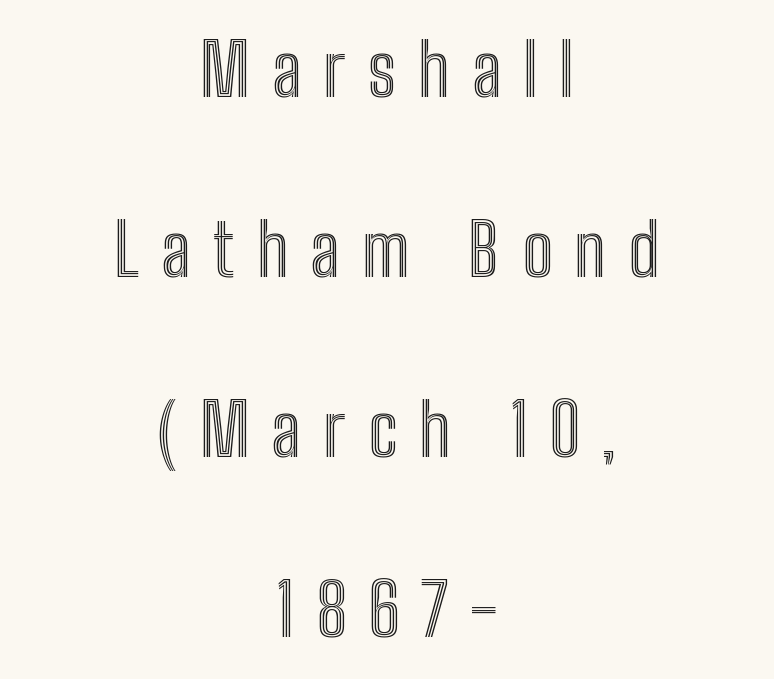
{"italic": "no", "width": "condensed", "x_height": "medium", "monospaced": "no", "underline": "no", "align": "center", "line_spacing": "loose", "line_spacing_ratio": 2.5, "letter_spacing": "wide", "letter_spacing_em": 0.3, "glyph_px": 72}
